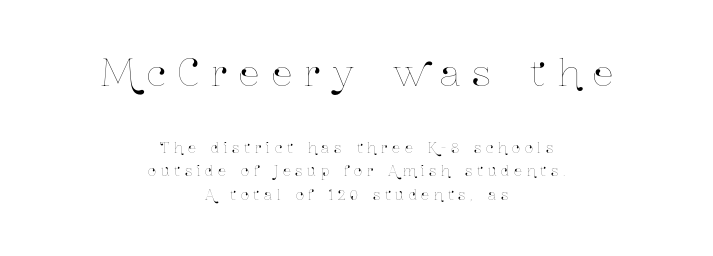
The image shows 36 px condensed type, upright; set centered, normal line spacing (1.67x), unusually wide letter spacing (+0.35 em), not underlined; the first (top) block is 2.57x larger; low stroke contrast and a medium x-height.
